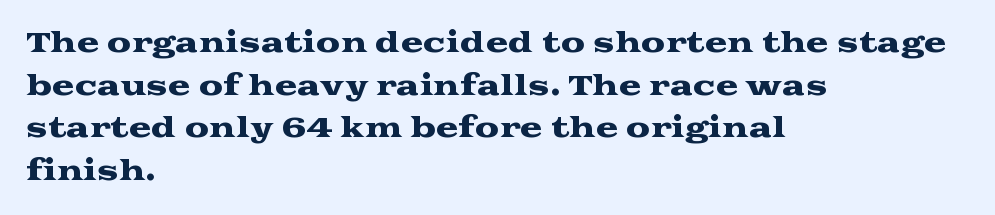
{"italic": "no", "underline": "no", "align": "left", "line_spacing": "normal", "line_spacing_ratio": 1.58, "letter_spacing": "normal", "letter_spacing_em": 0.0, "glyph_px": 27}
